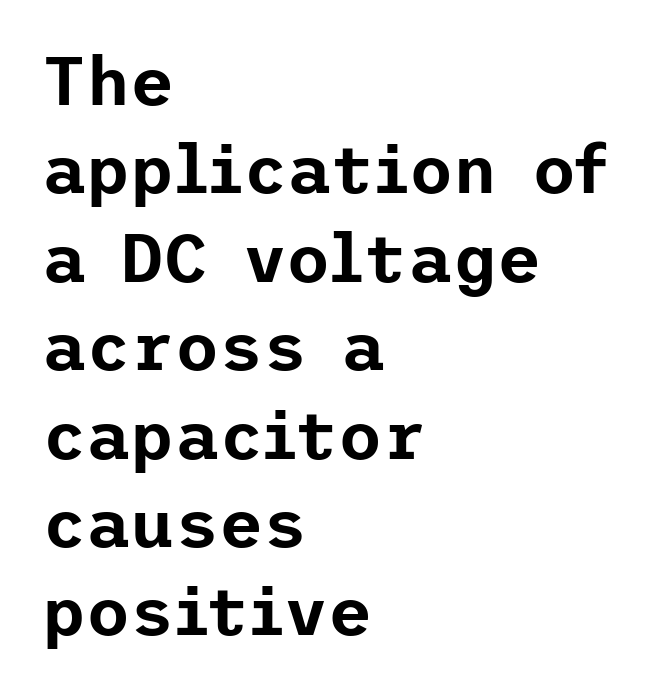
The letters stand straight up with perfectly vertical stems. The paragraph has a hard left edge and a soft right edge. Serifs: no, the terminals of the letterforms are clean. Quick note: underline off. Letter spacing: default.
